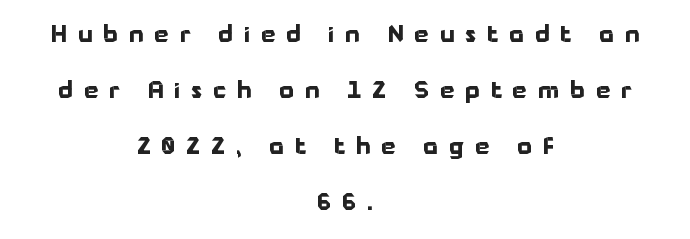
The image shows 23 px bold type, upright; set centered, loose line spacing (2.44x), unusually wide letter spacing (+0.48 em), not underlined.
